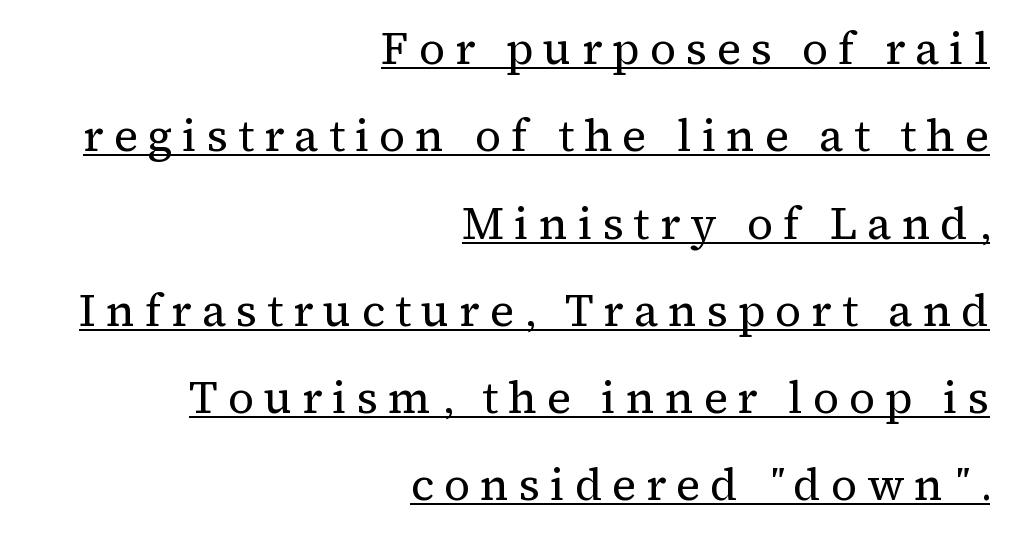
Q: Is the text bold? A: No.
Q: Is the text italic (slanted)? A: No, it is upright.
Q: Is the typeface a serif or a sans-serif typeface? A: Serif.
Q: Is the text underlined? A: Yes.
Q: How is the paragraph aligned? A: Right-aligned.
Q: Is the spacing between letters normal or unusually wide? A: Unusually wide.
Q: Is the spacing between lines tight, normal or loose? A: Loose.
Q: Width (condensed, normal, or wide)? A: Normal.
Q: Stroke contrast? A: Medium.
Q: x-height? A: Medium.
Q: Monospaced? A: No.
